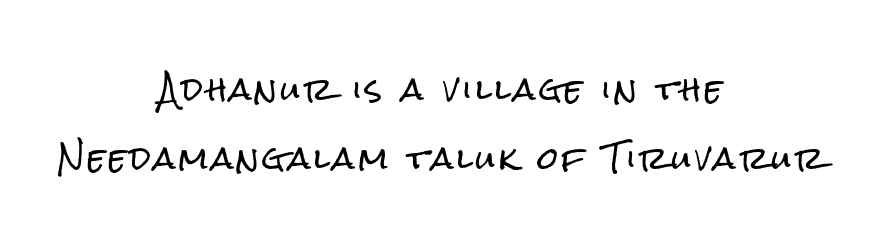
The image shows 30 px condensed sans-serif type, upright; set centered, loose line spacing (2.3x), not underlined; low stroke contrast and a medium x-height.
